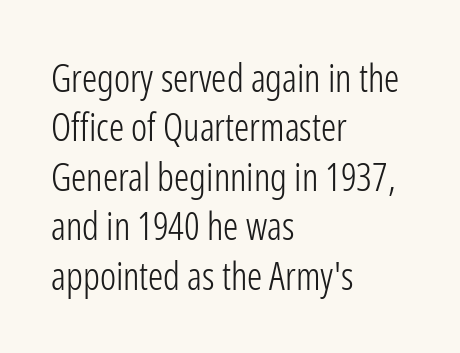
A sans-serif font was chosen for this passage. The vertical gap from one line to the next is medium. Looks like regular typesetting: each glyph gets only the width it needs. Counters stay open thanks to moderate or lighter strokes. Unmarked baselines from the first word to the last. The letters sit at their default tracking, neither squeezed nor spread.
